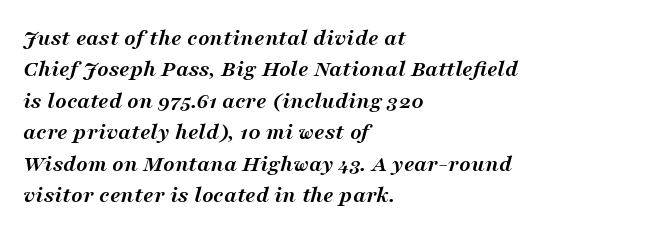
{"italic": "yes", "lean": "right", "slant_degrees": 16, "bold": "yes", "underline": "no", "align": "left", "line_spacing": "normal", "line_spacing_ratio": 1.31, "letter_spacing": "normal", "letter_spacing_em": 0.0, "glyph_px": 24}
